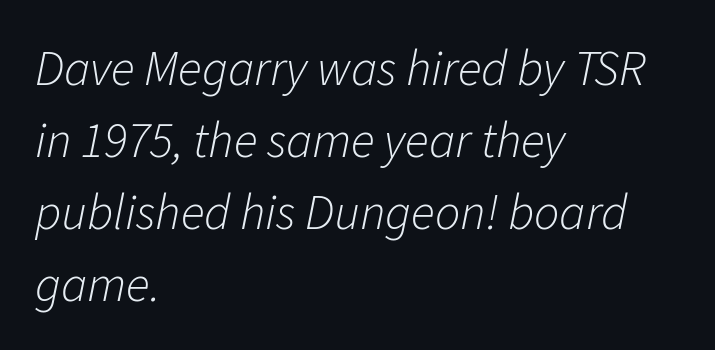
Quick note: underline off. Tracking value appears to be zero — textbook default spacing. Weight class: somewhere from thin through regular. Successive baselines arrive at the customary interval.
